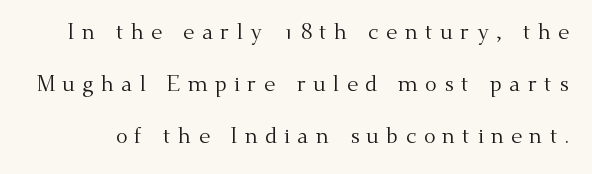
Q: Is the text bold? A: No.
Q: Is the text italic (slanted)? A: No, it is upright.
Q: Is the text underlined? A: No.
Q: Is the spacing between letters normal or unusually wide? A: Unusually wide.
Q: Is the spacing between lines tight, normal or loose? A: Loose.
